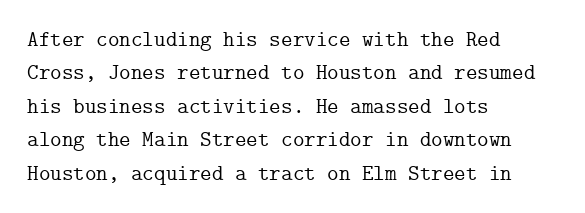
Regarding leading, the lines here are spaced in the standard way. The typography opts for an upright posture over an oblique one. Caption: multi-line text, flush left, ragged right. Nothing unusual about the tracking: characters are spaced as the font intends.
